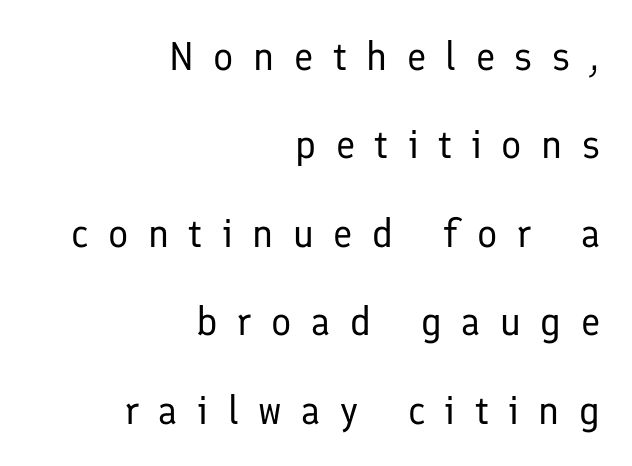
The image shows 40 px regular-weight sans-serif type, upright; set right-aligned, loose line spacing (2.21x), unusually wide letter spacing (+0.49 em), not underlined; low stroke contrast and a medium x-height.
